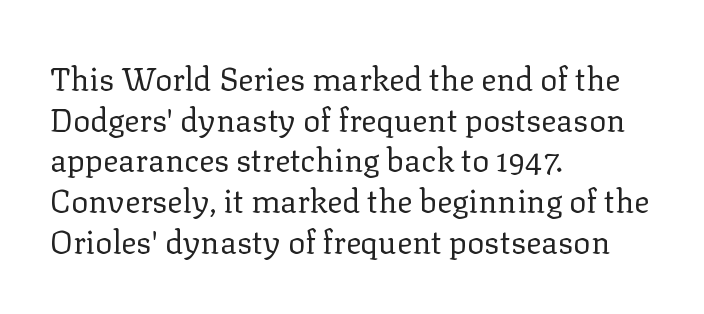
{"serif": "yes", "italic": "no", "bold": "no", "weight": "regular", "width": "normal", "stroke_contrast": "low", "x_height": "medium", "monospaced": "no", "underline": "no", "align": "left", "line_spacing": "normal", "line_spacing_ratio": 1.27, "letter_spacing": "normal", "letter_spacing_em": 0.0, "glyph_px": 32}
